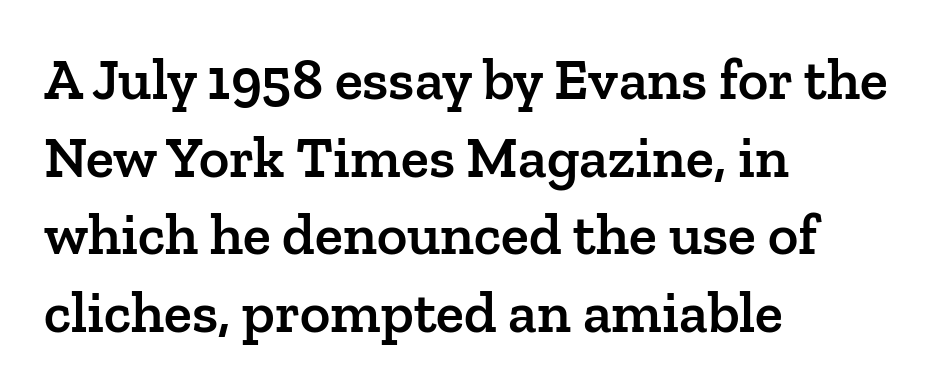
The image shows 58 px semibold serif type, upright; set left-aligned, normal line spacing (1.34x), normal letter spacing, not underlined; low stroke contrast and a medium x-height.
